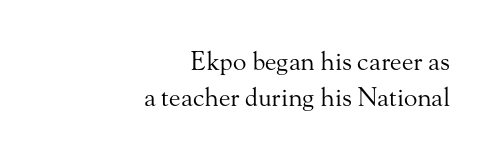
The image shows 25 px text type, upright; set right-aligned, normal line spacing (1.43x), normal letter spacing, not underlined.
